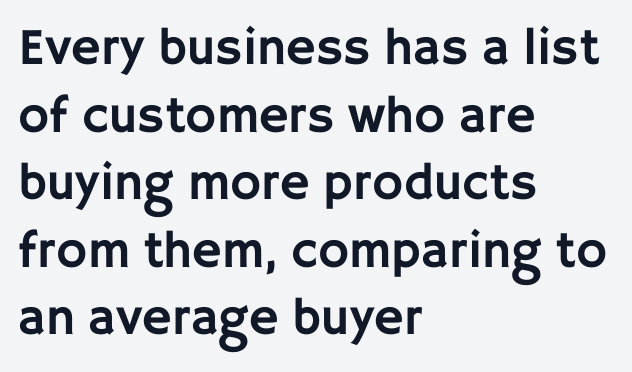
Q: Is the text italic (slanted)? A: No, it is upright.
Q: Is the typeface a serif or a sans-serif typeface? A: Sans-serif.
Q: Is the text underlined? A: No.
Q: How is the paragraph aligned? A: Left-aligned.
Q: Is the spacing between letters normal or unusually wide? A: Normal.
Q: Is the spacing between lines tight, normal or loose? A: Normal.
Q: Width (condensed, normal, or wide)? A: Normal.
Q: Stroke contrast? A: Low.
Q: x-height? A: Large.
Q: Monospaced? A: No.
